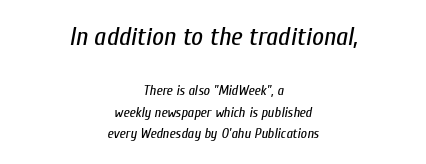
The image shows 26 px text type, italic (leaning right); set centered, normal line spacing (1.55x), normal letter spacing, not underlined; the first (top) block is 1.86x larger.
